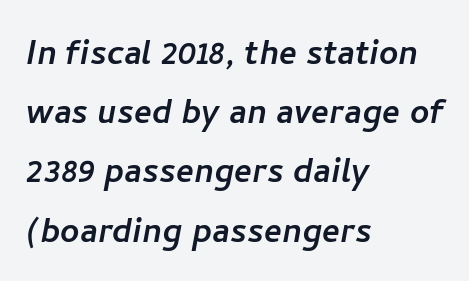
Serifs: no, the terminals of the letterforms are clean. This sample is left-justified, so line endings fall wherever the words run out. Baseline-to-baseline distance is the conventional proportion of letter height. You could not count columns in this text — the font is proportionally spaced. Any mark beneath the type? The region is blank. Tracking here is standard; glyphs follow each other at the usual distance.
